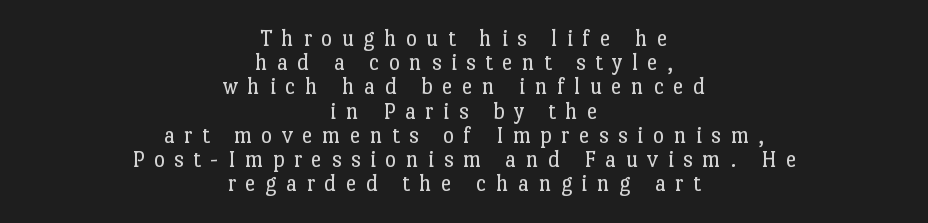
{"italic": "no", "bold": "no", "underline": "no", "align": "center", "line_spacing": "tight", "line_spacing_ratio": 1.01, "letter_spacing": "wide", "letter_spacing_em": 0.39, "glyph_px": 24}
